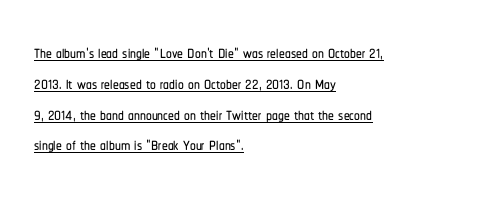
The image shows 23 px text type, upright; set left-aligned, normal line spacing (1.34x), normal letter spacing, underlined.
